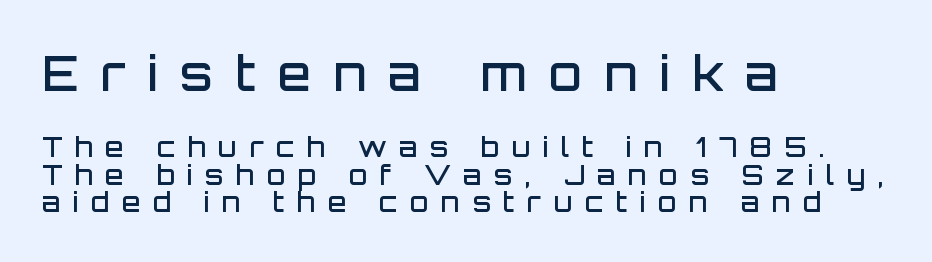
{"serif": "no", "italic": "no", "bold": "semi", "weight": "semibold", "width": "normal", "stroke_contrast": "low", "x_height": "large", "monospaced": "no", "underline": "no", "align": "left", "line_spacing": "tight", "line_spacing_ratio": 1.02, "letter_spacing": "wide", "letter_spacing_em": 0.46, "larger_block": "first", "size_ratio": 1.78, "glyph_px": 48}
